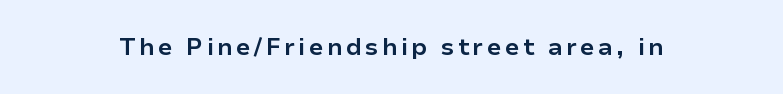
{"italic": "no", "bold": "yes", "underline": "no", "glyph_px": 24}
